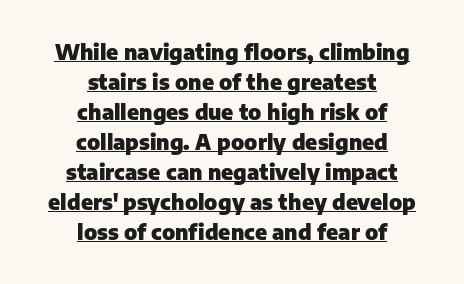
When letters stand straight like this, we call the style roman or upright. Teacher's note: observe the equal gaps on both sides — that is centered alignment. The specimen includes a rule beneath the text block's lines. Here the glyphs are tracked normally, forming tight word shapes. Interline gaps are of average width in this sample.
